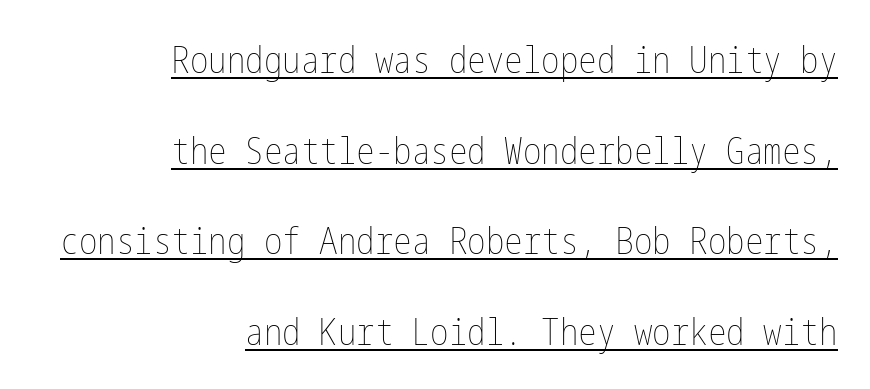
Visually the block forms a straight wall on the right and a jagged coastline on the left. These lines keep a tight, regular rhythm from letter to letter. Quick note: interline space is abundant. Weight class: somewhere from thin through regular. This is the regular roman posture of the typeface. Honestly, the underline is the first thing you notice here.
